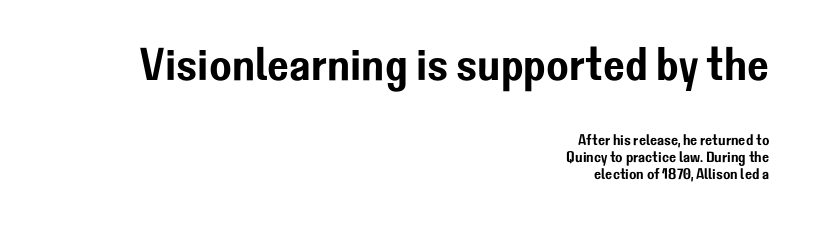
{"serif": "no", "italic": "no", "width": "normal", "stroke_contrast": "low", "x_height": "medium", "monospaced": "no", "underline": "no", "align": "right", "line_spacing": "tight", "line_spacing_ratio": 1.12, "letter_spacing": "normal", "letter_spacing_em": 0.0, "larger_block": "first", "size_ratio": 3.07, "glyph_px": 46}
